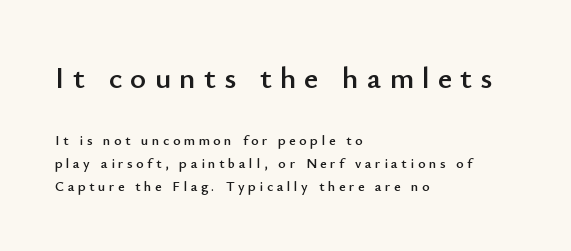
Q: Is the text italic (slanted)? A: No, it is upright.
Q: Is the typeface a serif or a sans-serif typeface? A: Sans-serif.
Q: Is the text underlined? A: No.
Q: How is the paragraph aligned? A: Left-aligned.
Q: Is the spacing between letters normal or unusually wide? A: Unusually wide.
Q: Is the spacing between lines tight, normal or loose? A: Normal.
Q: Which block of text is set in a larger size, the first (top) or the second (bottom)? A: The first (top) one.
Q: Width (condensed, normal, or wide)? A: Normal.
Q: Stroke contrast? A: Low.
Q: x-height? A: Small.
Q: Monospaced? A: No.
